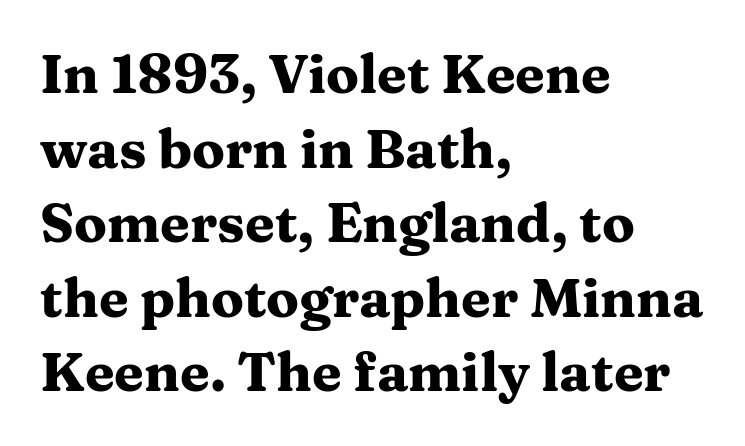
The setting favours the left margin, as ordinary paragraphs usually do. On the weight axis this lands at bold, roughly 700. No word sits above an underline. Check where the strokes stop: tiny serifs finish them off.
